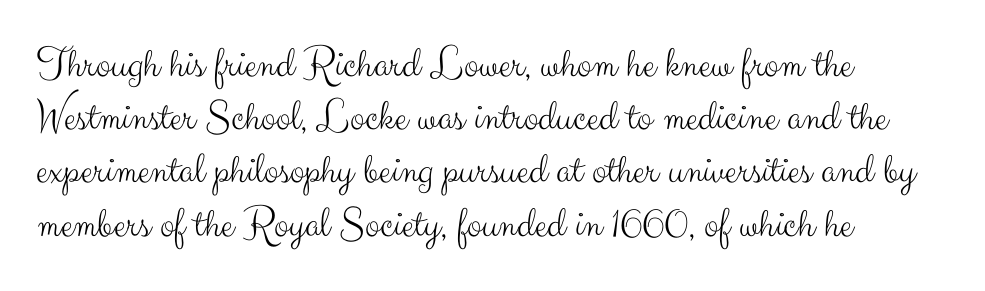
This rendering uses left alignment, leaving the right contour irregular. Weight: not bold — regular or lighter. The face used here is rendered with its standard letterfit. Quick note: underline off. Type style note: lacks serifs. Each letter keeps its own natural width here, so spacing adapts to shape.
